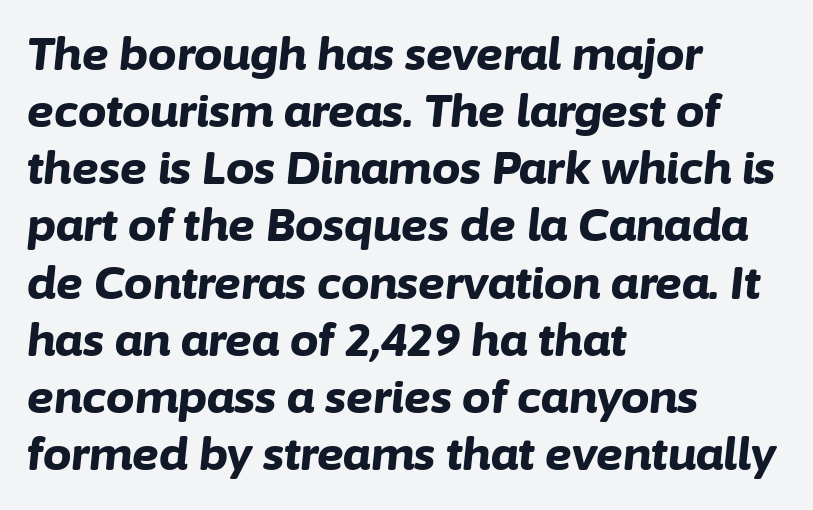
The image shows 45 px bold type, italic (leaning right); set left-aligned, normal line spacing (1.27x), normal letter spacing, not underlined; low stroke contrast and a medium x-height.
